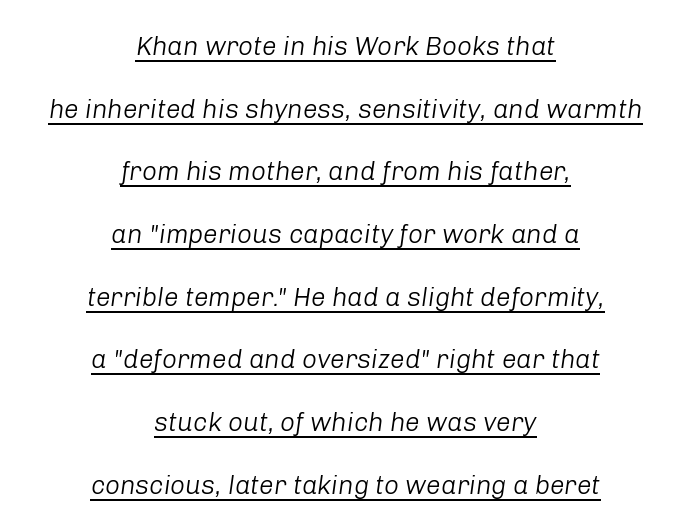
The image shows 26 px text type, italic (leaning right); set centered, loose line spacing (2.41x), normal letter spacing, underlined.
